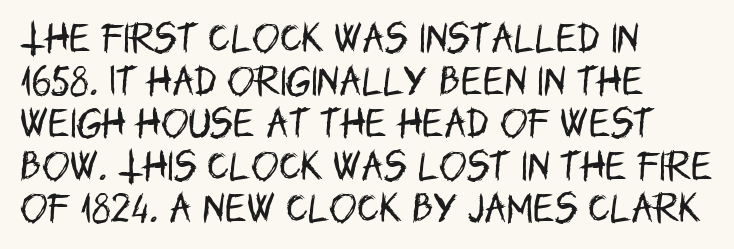
{"serif": "no", "italic": "no", "bold": "no", "weight": "regular", "width": "condensed", "stroke_contrast": "low", "x_height": "large", "monospaced": "no", "underline": "no", "align": "left", "line_spacing": "normal", "line_spacing_ratio": 1.29, "letter_spacing": "normal", "letter_spacing_em": 0.0, "glyph_px": 33}
